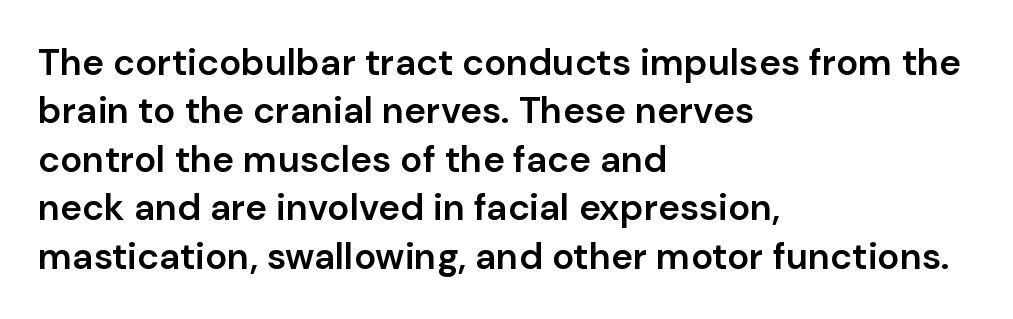
The image shows 37 px semibold sans-serif type, upright; set left-aligned, normal line spacing (1.31x), normal letter spacing, not underlined; low stroke contrast and a medium x-height.
